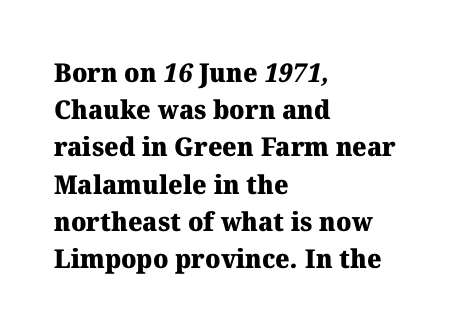
Q: Is the text bold? A: Yes.
Q: Is the text underlined? A: No.
Q: How is the paragraph aligned? A: Left-aligned.
Q: Is the spacing between letters normal or unusually wide? A: Normal.
Q: Is the spacing between lines tight, normal or loose? A: Normal.
